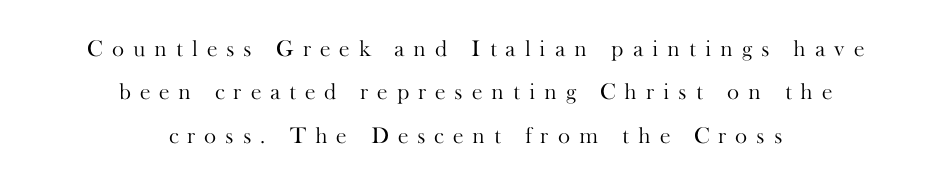
Q: Is the text bold? A: No.
Q: Is the text italic (slanted)? A: No, it is upright.
Q: Is the text underlined? A: No.
Q: How is the paragraph aligned? A: Centered.
Q: Is the spacing between letters normal or unusually wide? A: Unusually wide.
